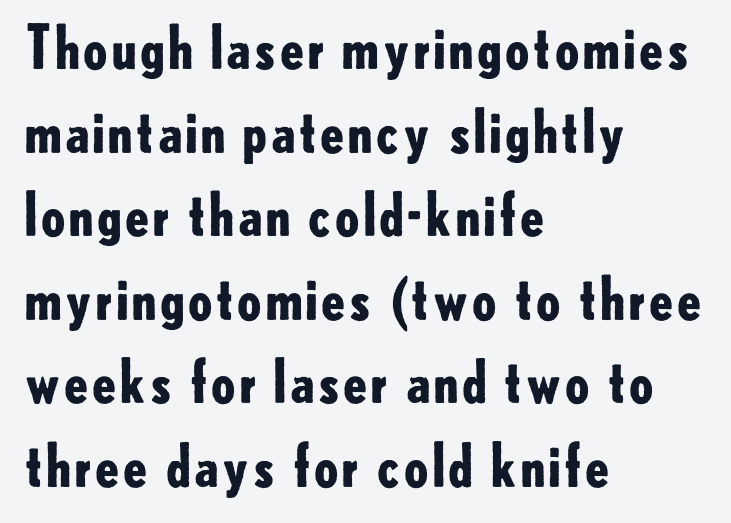
Q: Is the text bold? A: Yes.
Q: Is the text italic (slanted)? A: No, it is upright.
Q: Is the typeface a serif or a sans-serif typeface? A: Sans-serif.
Q: Is the text underlined? A: No.
Q: How is the paragraph aligned? A: Left-aligned.
Q: Is the spacing between letters normal or unusually wide? A: Normal.
Q: Is the spacing between lines tight, normal or loose? A: Normal.
Q: Width (condensed, normal, or wide)? A: Normal.
Q: Stroke contrast? A: Low.
Q: x-height? A: Small.
Q: Monospaced? A: No.
